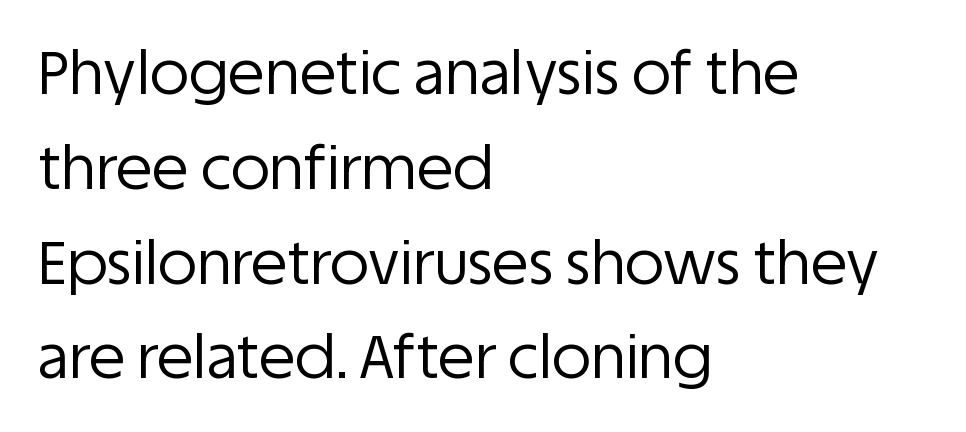
The image shows 60 px regular-weight sans-serif type, upright; set left-aligned, normal line spacing (1.58x), normal letter spacing, not underlined; low stroke contrast and a large x-height.
